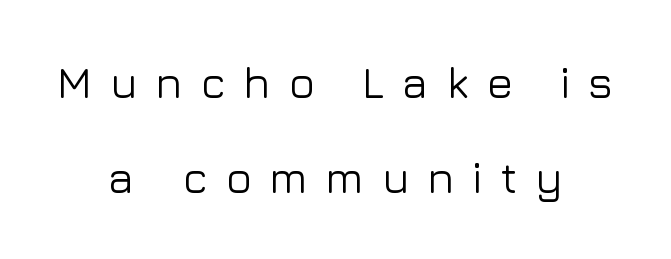
{"serif": "no", "italic": "no", "width": "normal", "stroke_contrast": "low", "x_height": "medium", "monospaced": "no", "underline": "no", "align": "center", "line_spacing": "loose", "line_spacing_ratio": 2.16, "letter_spacing": "wide", "letter_spacing_em": 0.4, "glyph_px": 44}
